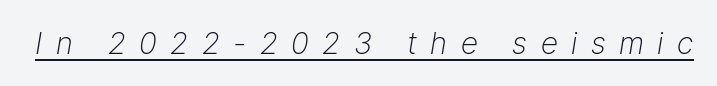
The image shows 30 px light type, italic (leaning right); set unusually wide letter spacing (+0.45 em), underlined; low stroke contrast and a medium x-height.
